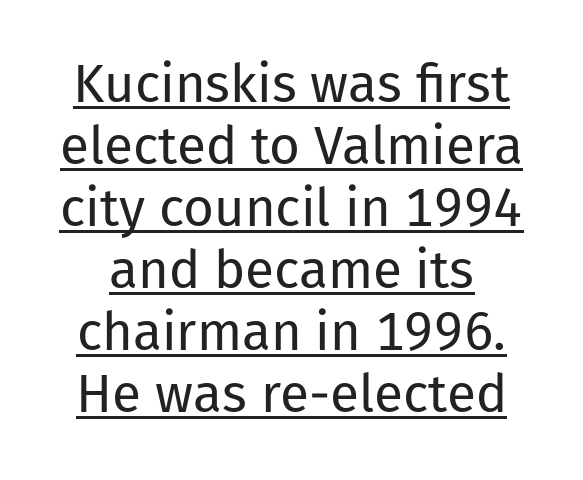
Words appear dense and cohesive because spacing is normal. Each letter's strokes conclude bluntly, with no projecting serifs. This sample has the flowing, uneven cadence of proportional lettering. Ink coverage per letter is moderate at most. A typographer would call this underscored text.
